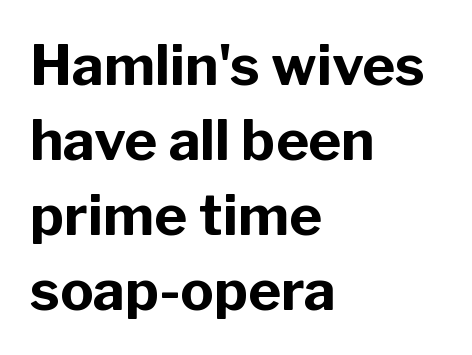
The image shows 56 px bold sans-serif type, upright; set left-aligned, normal line spacing (1.34x), normal letter spacing, not underlined; low stroke contrast and a medium x-height.
